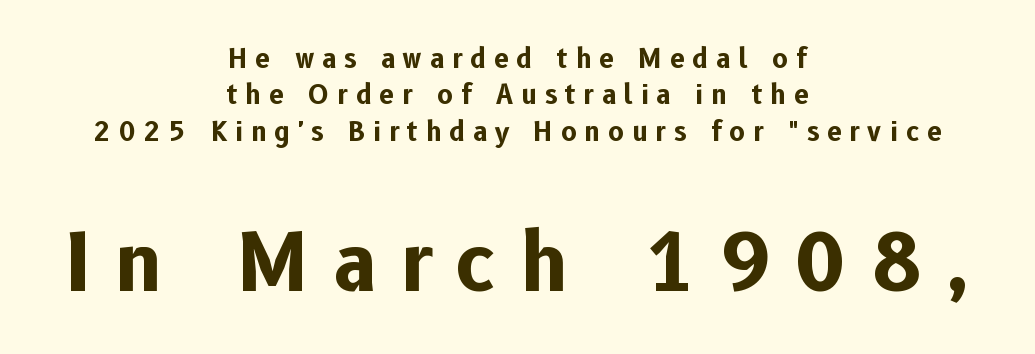
The image shows 79 px bold sans-serif type, upright; set centered, normal line spacing (1.4x), unusually wide letter spacing (+0.31 em), not underlined; the second (bottom) block is 3.04x larger; low stroke contrast and a medium x-height.
